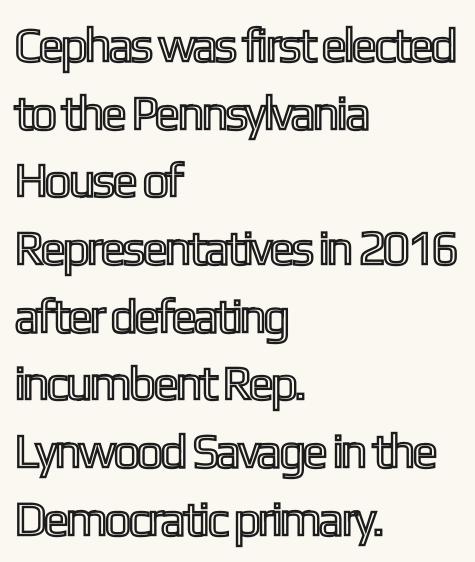
Here the designer chose a conventional face with non-uniform glyph widths. Each row of text sits above clean, open space. A student would call this left alignment; a typographer would say flush left, rag right. If you measured baseline to baseline, you'd find a middling distance. Characters follow at the spacing the type designer built in. Rendered with straight, roman letterforms.
